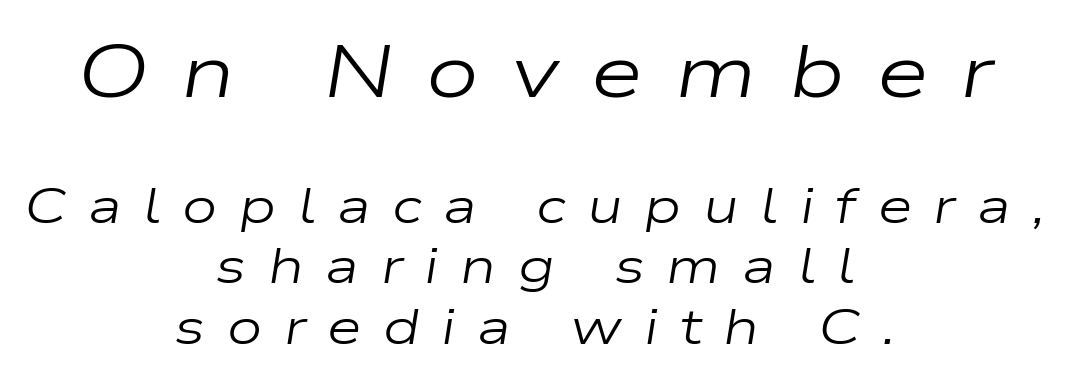
The image shows 75 px regular-weight, wide type, italic (leaning right); set centered, line spacing 1.21x, unusually wide letter spacing (+0.43 em), not underlined; the first (top) block is 1.5x larger; low stroke contrast and a medium x-height.
